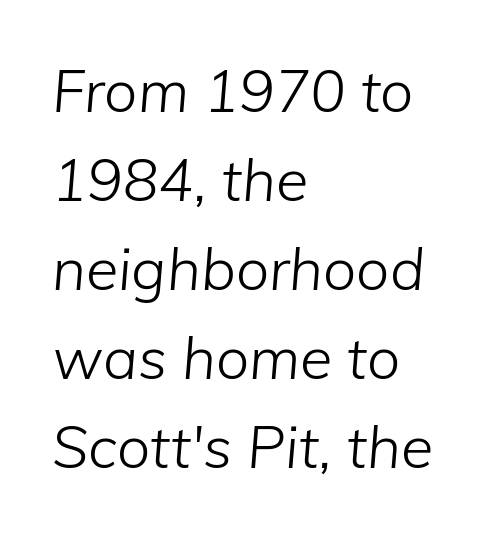
{"italic": "yes", "lean": "right", "slant_degrees": 5, "bold": "no", "weight": "light", "width": "normal", "stroke_contrast": "low", "x_height": "medium", "monospaced": "no", "underline": "no", "align": "left", "line_spacing": "normal", "line_spacing_ratio": 1.51, "letter_spacing": "normal", "letter_spacing_em": 0.0, "glyph_px": 59}
